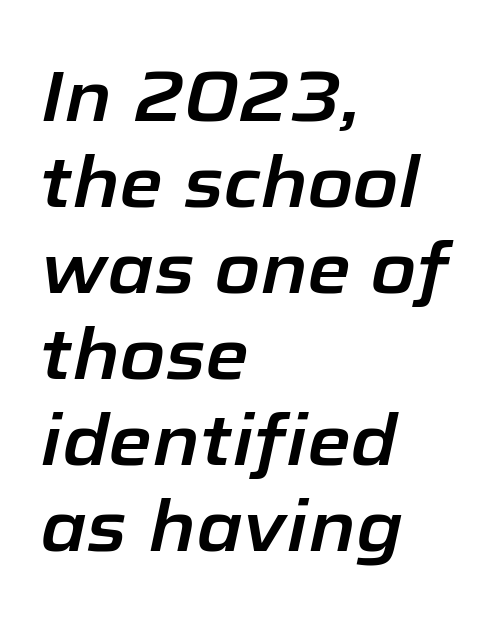
{"italic": "yes", "lean": "right", "slant_degrees": 12, "width": "normal", "stroke_contrast": "low", "x_height": "medium", "monospaced": "no", "underline": "no", "align": "left", "line_spacing_ratio": 1.21, "letter_spacing": "normal", "letter_spacing_em": 0.0, "glyph_px": 71}
